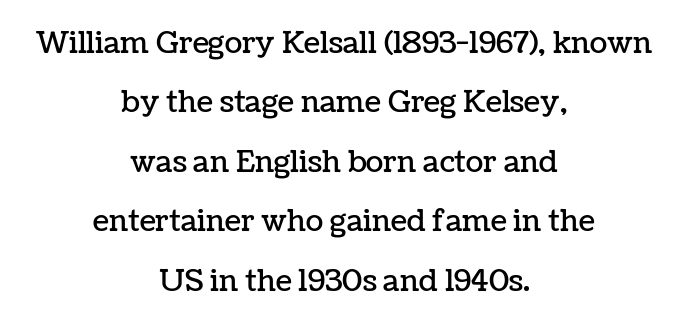
The image shows 29 px text type, upright; set centered, loose line spacing (2.05x), normal letter spacing, not underlined; low stroke contrast and a medium x-height.
